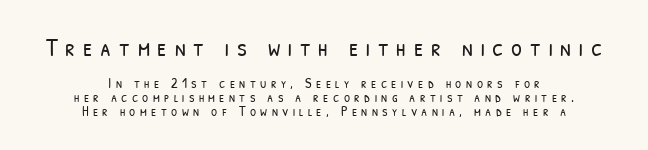
{"bold": "no", "underline": "no", "align": "center", "line_spacing": "tight", "line_spacing_ratio": 0.98, "letter_spacing": "wide", "letter_spacing_em": 0.31, "larger_block": "first", "size_ratio": 1.79, "glyph_px": 25}
